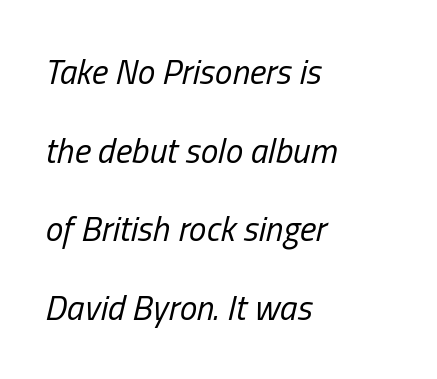
Only glyphs here, with clear space below each row. When letters slant like this, we call the style italic. Is there much room between lines? Yes — plenty of vertical air separates them. Here the designer chose a conventional face with non-uniform glyph widths.
